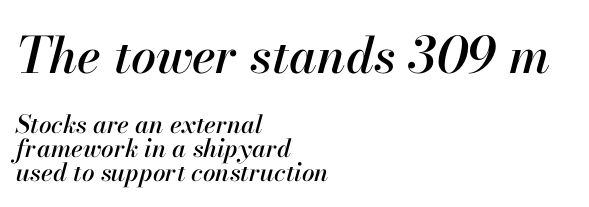
The image shows 50 px text type, italic (leaning right); set left-aligned, tight line spacing (0.96x), normal letter spacing, not underlined; the first (top) block is 2.0x larger; high stroke contrast and a small x-height.
